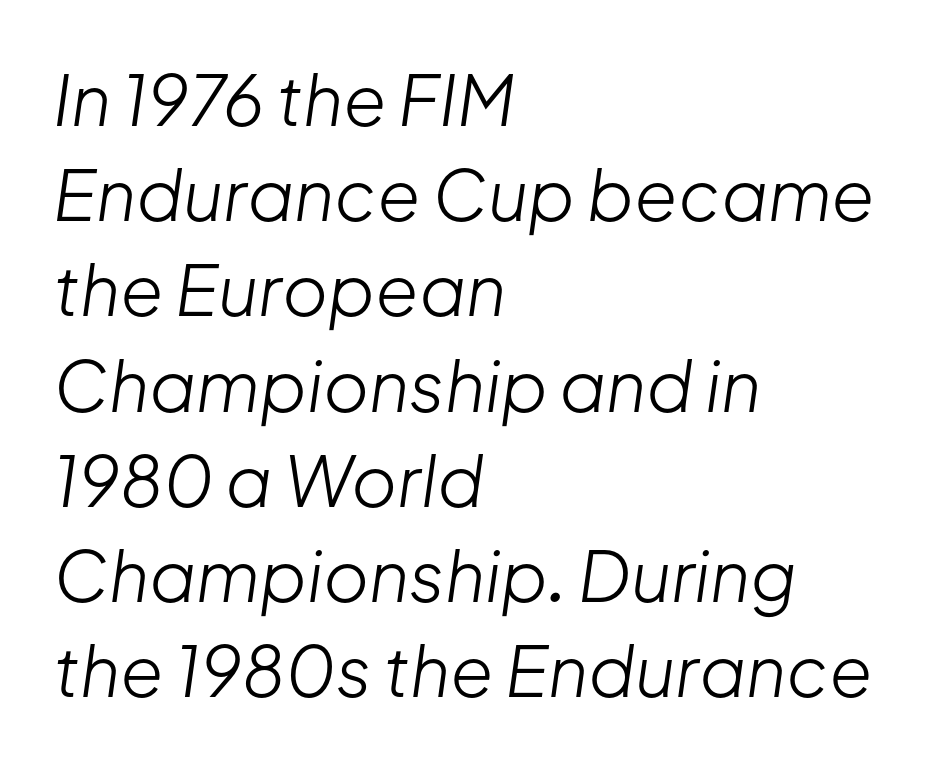
The image shows 70 px light type, italic (leaning right); set left-aligned, normal line spacing (1.36x), normal letter spacing, not underlined; low stroke contrast and a medium x-height.
